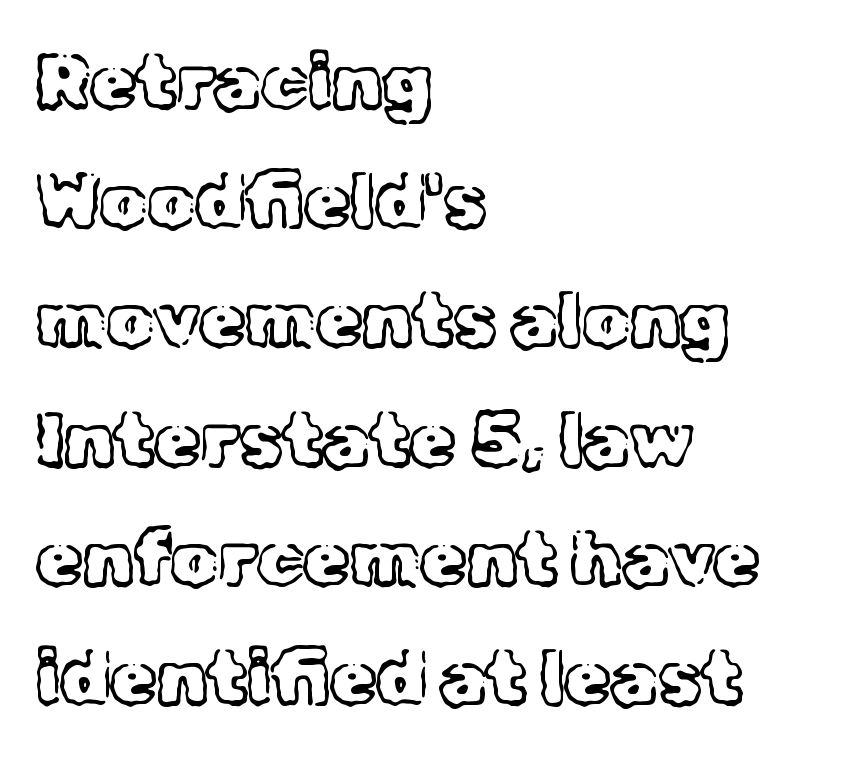
Q: Is the text bold? A: No.
Q: Is the text italic (slanted)? A: No, it is upright.
Q: Is the typeface a serif or a sans-serif typeface? A: Serif.
Q: Is the text underlined? A: No.
Q: How is the paragraph aligned? A: Left-aligned.
Q: Is the spacing between letters normal or unusually wide? A: Normal.
Q: Is the spacing between lines tight, normal or loose? A: Normal.
Q: Width (condensed, normal, or wide)? A: Normal.
Q: x-height? A: Medium.
Q: Monospaced? A: No.
